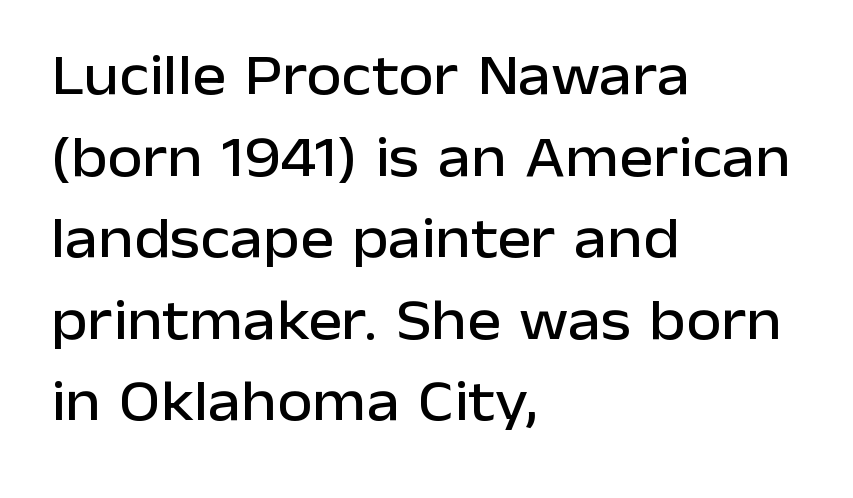
{"serif": "no", "italic": "no", "width": "normal", "stroke_contrast": "low", "x_height": "medium", "monospaced": "no", "underline": "no", "align": "left", "line_spacing": "normal", "line_spacing_ratio": 1.43, "letter_spacing": "normal", "letter_spacing_em": 0.0, "glyph_px": 57}
